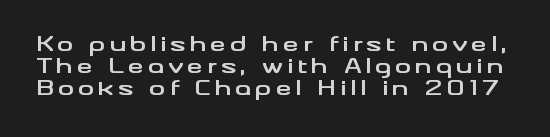
Closely set lines give the paragraph a compact silhouette. The type is letterspaced generously, with wide tracking. Underline: absent. The type sits square on the baseline with zero lean.
